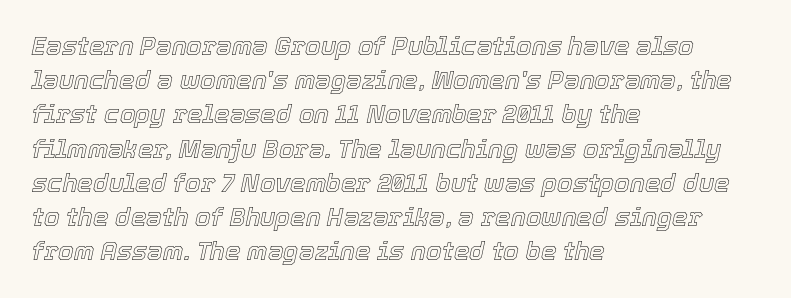
Q: Is the text italic (slanted)? A: Yes, it leans right by about 12 degrees.
Q: Is the text underlined? A: No.
Q: How is the paragraph aligned? A: Left-aligned.
Q: Is the spacing between letters normal or unusually wide? A: Normal.
Q: Is the spacing between lines tight, normal or loose? A: Normal.
